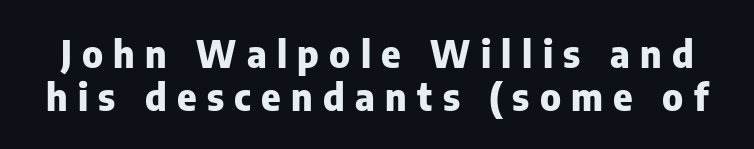
Between one letter and the next there's a generous, obvious gap. Classification — sans serif. Is there any slant? The stems are plumb. Each glyph is drawn with heavy, bold strokes.
